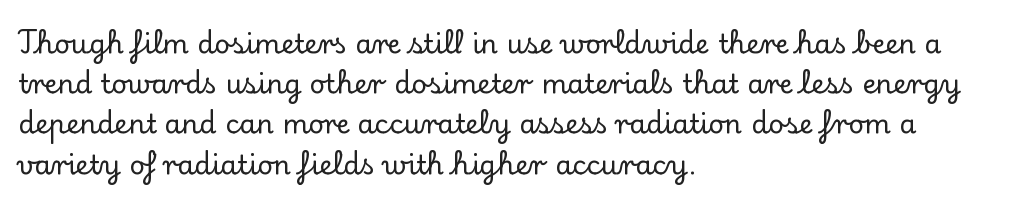
Q: Is the text italic (slanted)? A: No, it is upright.
Q: Is the text underlined? A: No.
Q: How is the paragraph aligned? A: Left-aligned.
Q: Is the spacing between letters normal or unusually wide? A: Normal.
Q: Is the spacing between lines tight, normal or loose? A: Normal.
